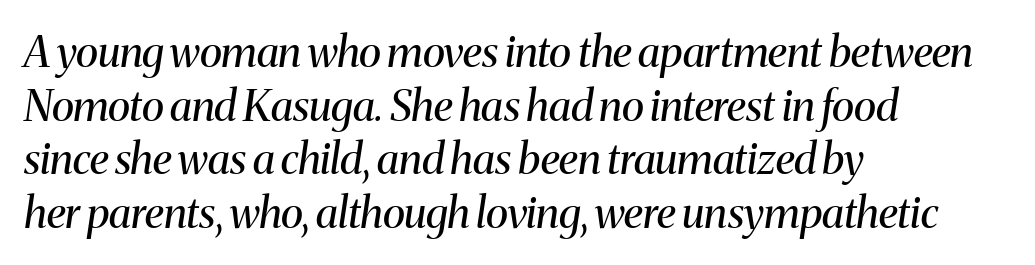
Typeset ragged right — the left edge is the straight one. Emphasis-style slanted type is in use. Observe the serifs anchoring each vertical stroke in this sample. Bold? No — there's no thickening of the strokes.
